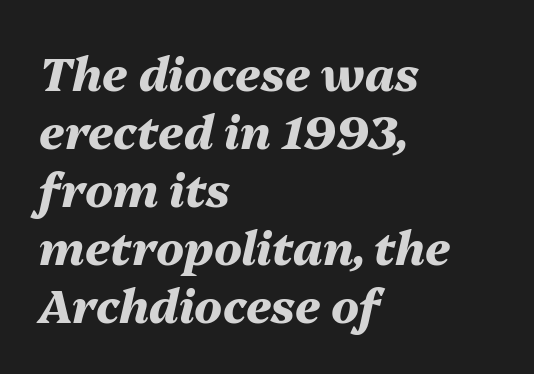
Q: Is the text bold? A: Yes.
Q: Is the text italic (slanted)? A: Yes, it leans right by about 13 degrees.
Q: Is the text underlined? A: No.
Q: How is the paragraph aligned? A: Left-aligned.
Q: Is the spacing between letters normal or unusually wide? A: Normal.
Q: Is the spacing between lines tight, normal or loose? A: Normal.
Q: Width (condensed, normal, or wide)? A: Normal.
Q: Stroke contrast? A: Medium.
Q: x-height? A: Medium.
Q: Monospaced? A: No.
